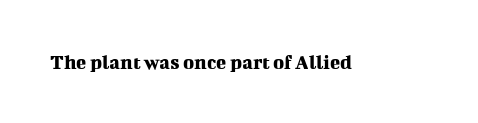
Every character sits straight up, as roman type does. The string is rendered with underlining switched off. Students, note that the glyphs here touch the page at normal intervals.
